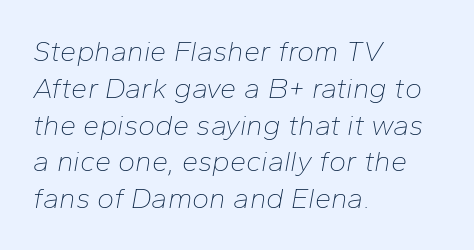
Decoration check: the copy has no underline. Students, observe: this is what conventionally led text looks like. Notice how the stems are inclined rather than vertical — that's the hallmark of italics. In terms of letterspacing, this is plain default setting. The typesetter chose a ragged-right arrangement here. Stems here are at most as thick as an everyday book face.
